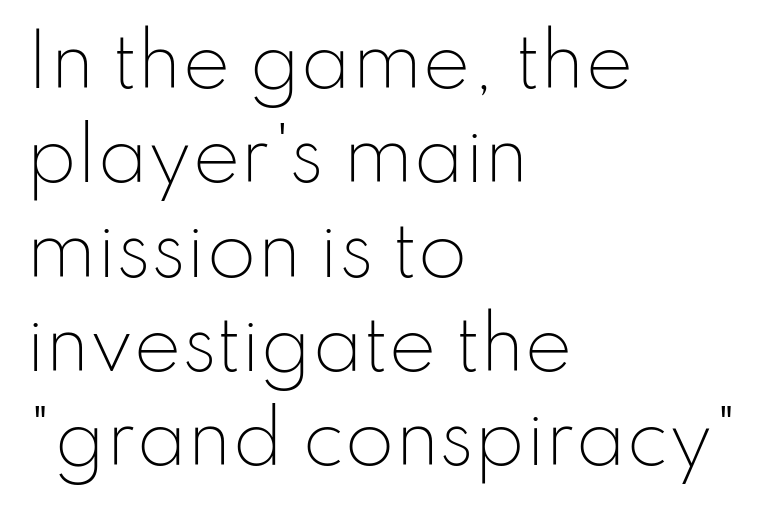
The image shows 72 px light sans-serif type, upright; set left-aligned, normal line spacing (1.31x), normal letter spacing, not underlined; low stroke contrast and a small x-height.
